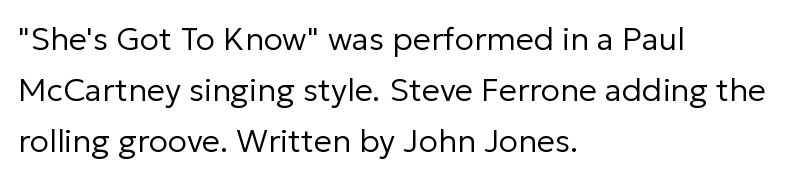
{"serif": "no", "italic": "no", "bold": "no", "weight": "regular", "width": "normal", "stroke_contrast": "low", "x_height": "medium", "monospaced": "no", "underline": "no", "align": "left", "line_spacing": "normal", "line_spacing_ratio": 1.6, "letter_spacing": "normal", "letter_spacing_em": 0.0, "glyph_px": 32}
